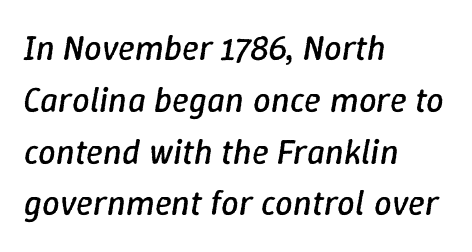
Q: Is the text bold? A: No.
Q: Is the text italic (slanted)? A: Yes, it leans right by about 9 degrees.
Q: Is the text underlined? A: No.
Q: How is the paragraph aligned? A: Left-aligned.
Q: Is the spacing between letters normal or unusually wide? A: Normal.
Q: Is the spacing between lines tight, normal or loose? A: Normal.
Q: Width (condensed, normal, or wide)? A: Normal.
Q: Stroke contrast? A: Low.
Q: x-height? A: Medium.
Q: Monospaced? A: No.
